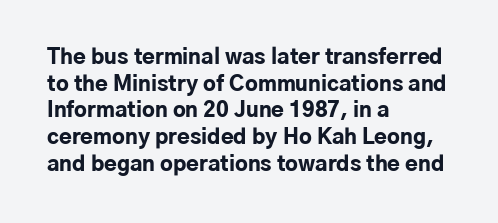
Q: Is the text bold? A: Yes.
Q: Is the text italic (slanted)? A: No, it is upright.
Q: Is the text underlined? A: No.
Q: How is the paragraph aligned? A: Left-aligned.
Q: Is the spacing between letters normal or unusually wide? A: Normal.
Q: Is the spacing between lines tight, normal or loose? A: Normal.
